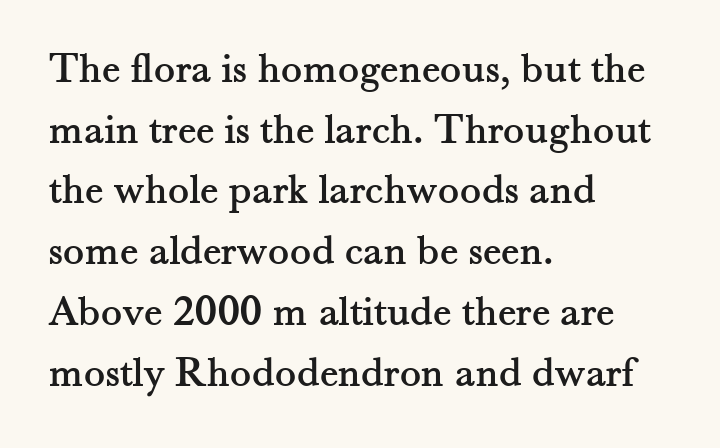
Q: Is the text italic (slanted)? A: No, it is upright.
Q: Is the typeface a serif or a sans-serif typeface? A: Serif.
Q: Is the text underlined? A: No.
Q: How is the paragraph aligned? A: Left-aligned.
Q: Is the spacing between letters normal or unusually wide? A: Normal.
Q: Is the spacing between lines tight, normal or loose? A: Normal.
Q: Width (condensed, normal, or wide)? A: Normal.
Q: Stroke contrast? A: Medium.
Q: x-height? A: Small.
Q: Monospaced? A: No.
